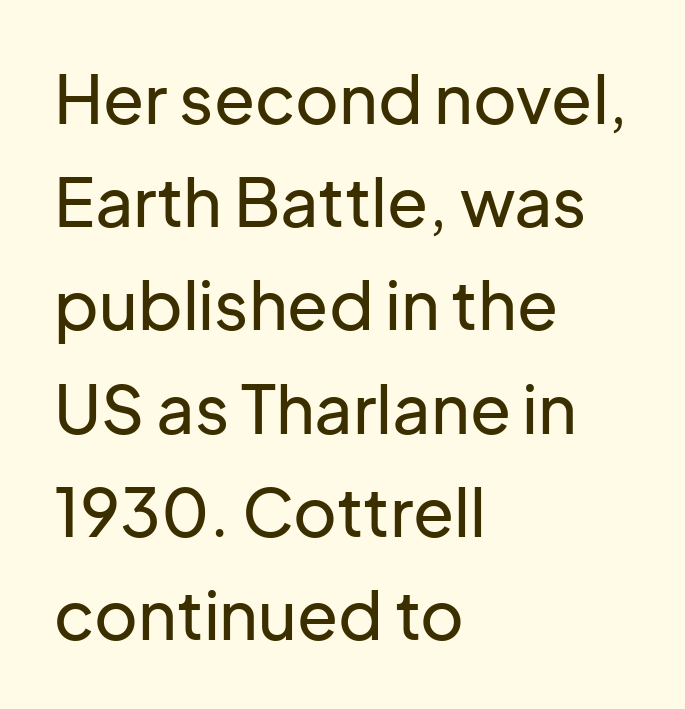
{"serif": "no", "italic": "no", "width": "normal", "stroke_contrast": "low", "x_height": "medium", "monospaced": "no", "underline": "no", "align": "left", "line_spacing": "normal", "line_spacing_ratio": 1.54, "letter_spacing": "normal", "letter_spacing_em": 0.0, "glyph_px": 67}
